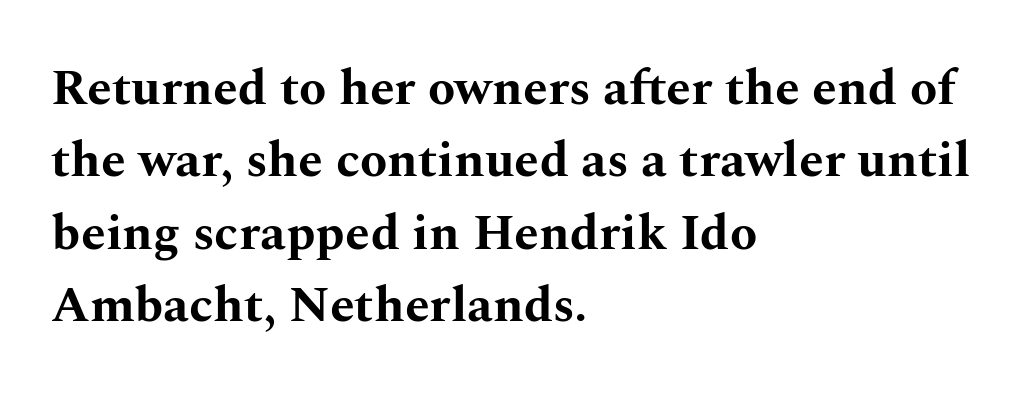
Upright lettering throughout. A typesetter would call this proportional, since set widths differ per character. Underline: absent. Each line starts at the same left margin while the right side varies. Old-style or modern, the face here clearly has serifs. Heavy, bold letterforms.
